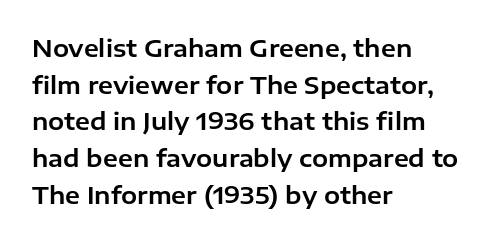
Unlike italic type, these characters show no tilt at all. Glyph-to-glyph distance matches everyday printed text. The line-height multiplier appears to be the usual default. The rag falls on the right side of this text block.
